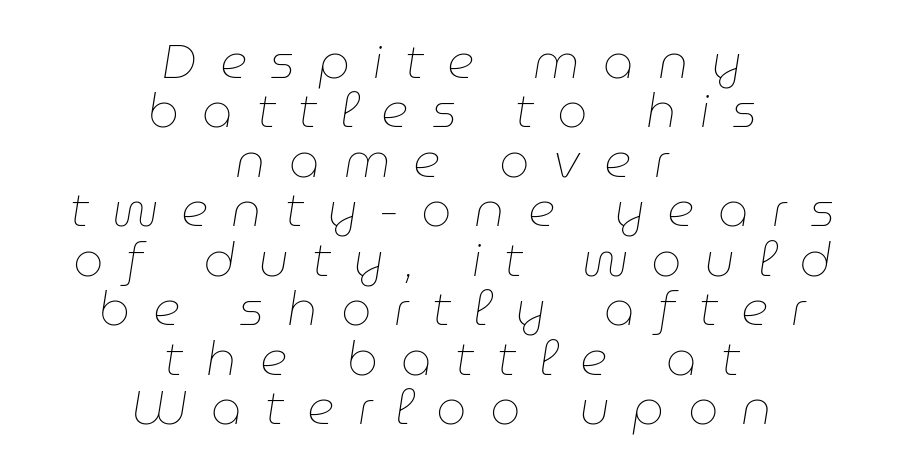
Q: Is the text bold? A: No.
Q: Is the text italic (slanted)? A: Yes, it leans right by about 9 degrees.
Q: Is the text underlined? A: No.
Q: How is the paragraph aligned? A: Centered.
Q: Is the spacing between letters normal or unusually wide? A: Unusually wide.
Q: Is the spacing between lines tight, normal or loose? A: Tight.
Q: Width (condensed, normal, or wide)? A: Normal.
Q: Stroke contrast? A: Low.
Q: x-height? A: Medium.
Q: Monospaced? A: No.
